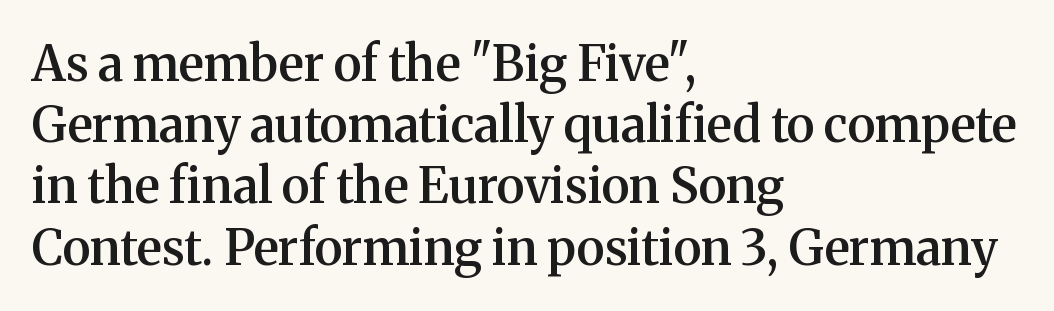
This is the regular roman posture of the typeface. Honestly, the letter spacing is just normal — you wouldn't notice it. The rendering anchors every line to the left-hand side. Successive baselines arrive at the customary interval.
